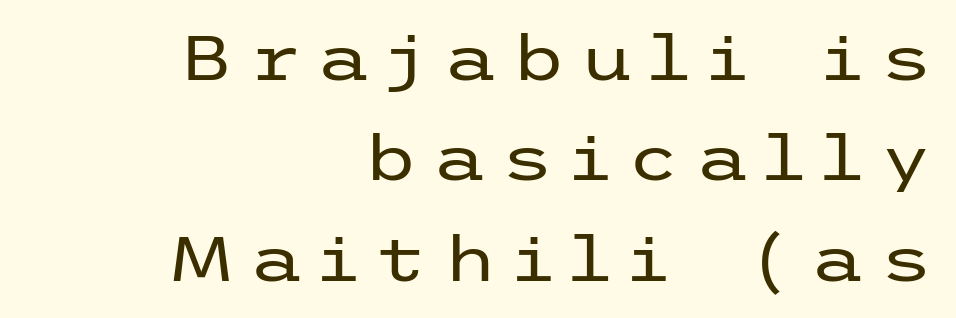
Q: Is the text bold? A: No.
Q: Is the text italic (slanted)? A: No, it is upright.
Q: Is the typeface a serif or a sans-serif typeface? A: Sans-serif.
Q: Is the text underlined? A: No.
Q: How is the paragraph aligned? A: Right-aligned.
Q: Is the spacing between letters normal or unusually wide? A: Unusually wide.
Q: Is the spacing between lines tight, normal or loose? A: Normal.
Q: Width (condensed, normal, or wide)? A: Wide.
Q: Stroke contrast? A: Low.
Q: x-height? A: Medium.
